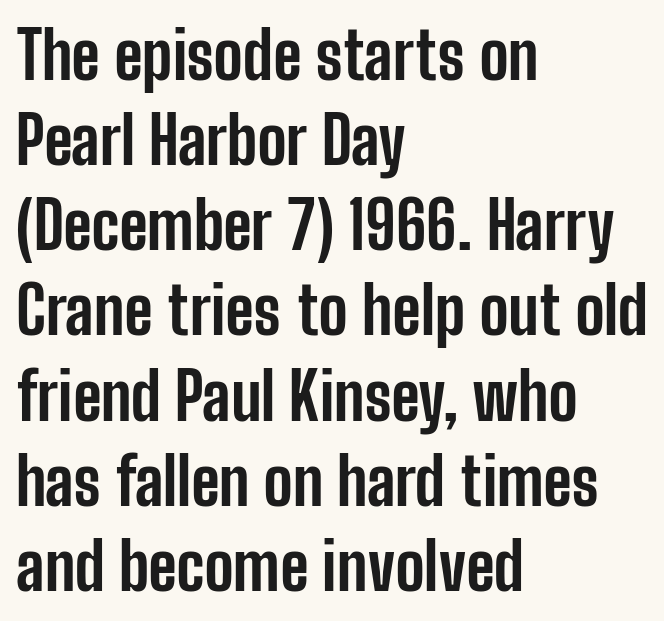
Only glyphs here, with clear space below each row. The letters advance in unequal steps, a hallmark of proportional type. Type style note: lacks serifs. Compared with a centered layout, this one pins lines to the left instead. How are the letters spaced? Ordinarily, with no added tracking.
